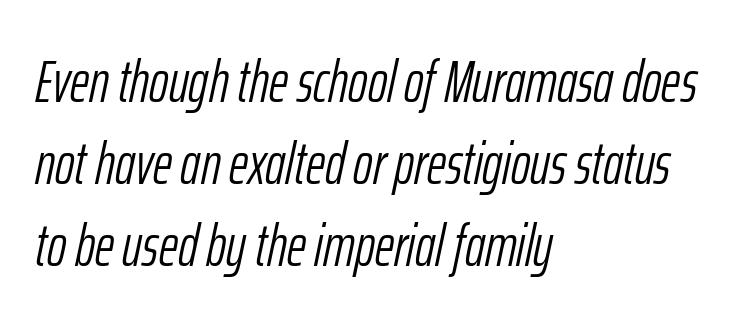
The typography opts for an oblique posture over an upright one. Horizontal alignment here is leftward, the default for most running prose. Letter spacing: default. Varying glyph widths throughout — classic text-font behaviour. Is this a heavy cut? Hardly; it is regular or lighter. A normal amount of white space separates one row of letters from the next.
